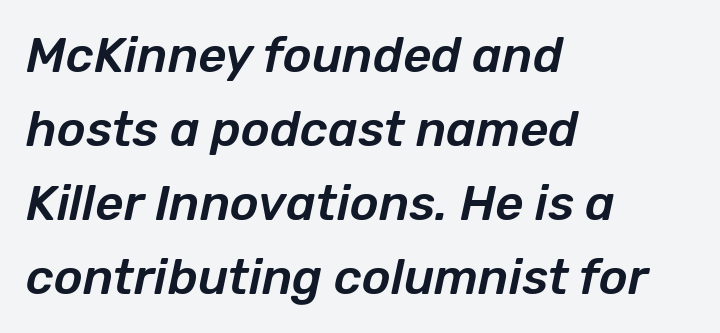
Q: Is the text italic (slanted)? A: Yes, it leans right by about 12 degrees.
Q: Is the text underlined? A: No.
Q: How is the paragraph aligned? A: Left-aligned.
Q: Is the spacing between letters normal or unusually wide? A: Normal.
Q: Is the spacing between lines tight, normal or loose? A: Normal.
Q: Width (condensed, normal, or wide)? A: Normal.
Q: Stroke contrast? A: Low.
Q: x-height? A: Medium.
Q: Monospaced? A: No.
